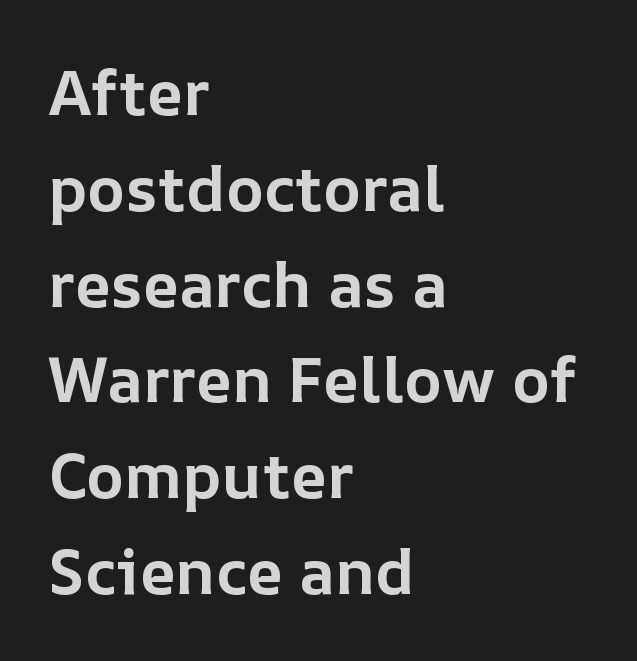
Nobody touched the tracking dial on this one. The paragraph has a hard left edge and a soft right edge. The typography opts for an upright posture over an oblique one. You'd pick this weight for a headline — it's a proper bold. Varying glyph widths throughout — classic text-font behaviour. Decoration check: the copy has no underline.
